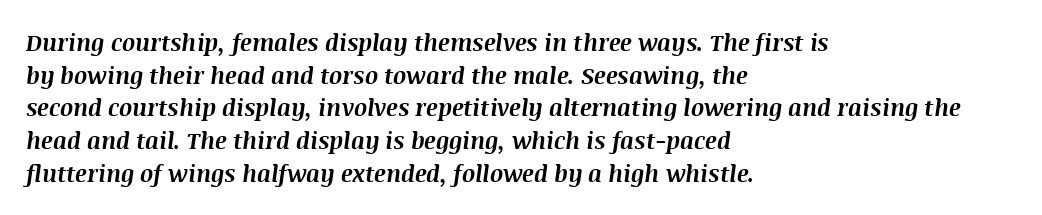
{"italic": "yes", "lean": "right", "slant_degrees": 8, "bold": "yes", "underline": "no", "align": "left", "line_spacing": "normal", "line_spacing_ratio": 1.42, "letter_spacing": "normal", "letter_spacing_em": 0.0, "glyph_px": 23}
